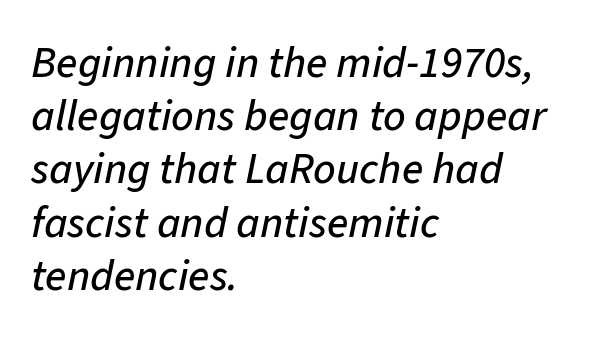
{"italic": "yes", "lean": "right", "slant_degrees": 11, "width": "normal", "stroke_contrast": "low", "x_height": "medium", "monospaced": "no", "underline": "no", "align": "left", "line_spacing_ratio": 1.21, "letter_spacing": "normal", "letter_spacing_em": 0.0, "glyph_px": 44}
